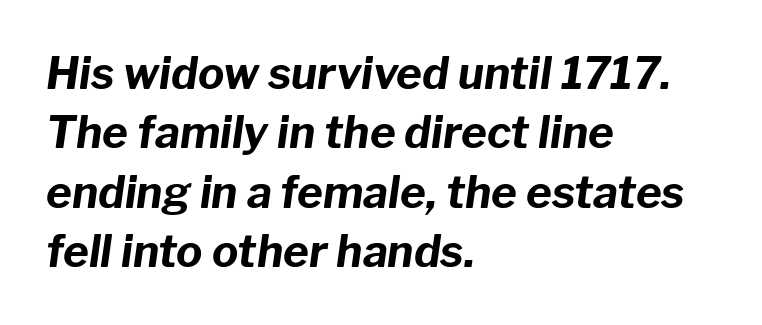
{"italic": "yes", "lean": "right", "slant_degrees": 8, "bold": "yes", "weight": "bold", "width": "normal", "stroke_contrast": "low", "x_height": "medium", "monospaced": "no", "underline": "no", "align": "left", "line_spacing": "normal", "line_spacing_ratio": 1.35, "letter_spacing": "normal", "letter_spacing_em": 0.0, "glyph_px": 44}
